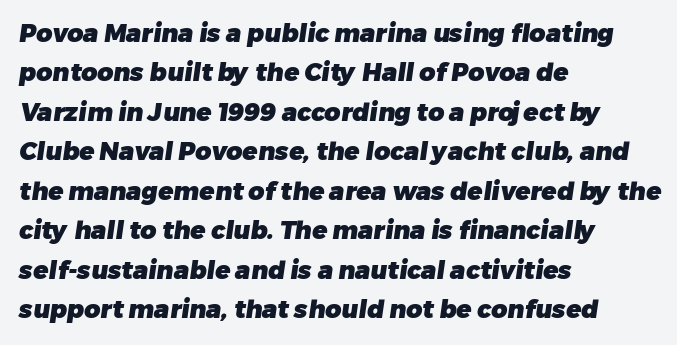
The image shows 25 px bold type; set left-aligned, normal line spacing (1.58x), normal letter spacing, not underlined.
